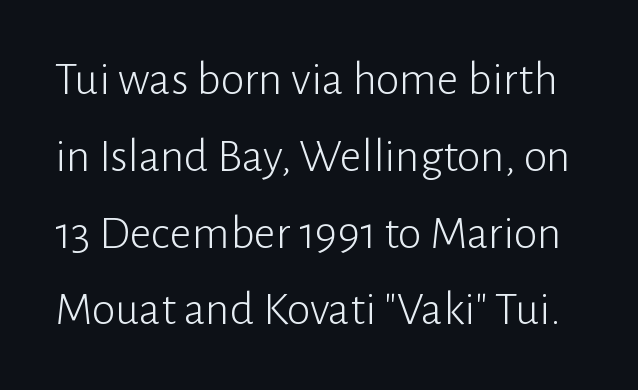
The image shows 48 px light sans-serif type, upright; set normal line spacing (1.6x), normal letter spacing, not underlined; low stroke contrast and a medium x-height.
